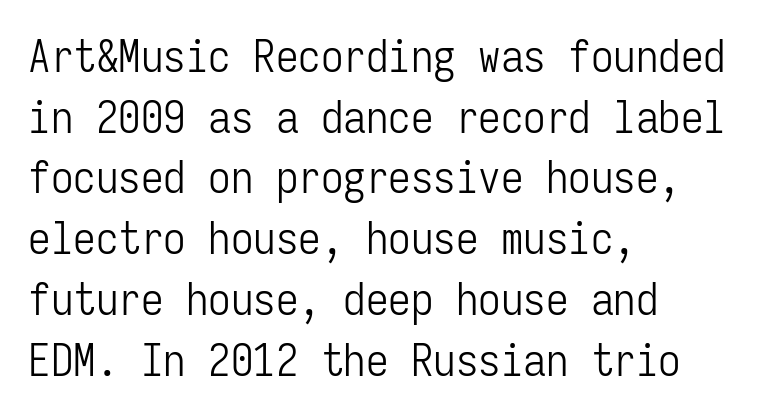
The gap between lines stays unmarked. The paragraph has a hard left edge and a soft right edge. The face used here is monospaced, like something from a code editor. No letter is thick-stroked: the sample isn't bold. The letters stand straight up with perfectly vertical stems. The text was rendered using a sans face with plain stroke endings.
